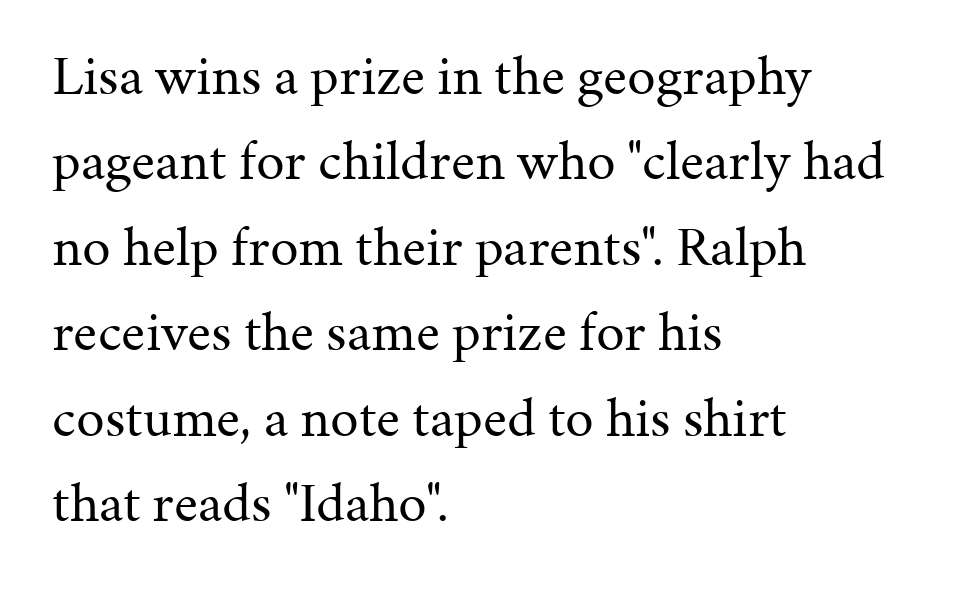
Q: Is the text bold? A: No.
Q: Is the text italic (slanted)? A: No, it is upright.
Q: Is the typeface a serif or a sans-serif typeface? A: Serif.
Q: Is the text underlined? A: No.
Q: How is the paragraph aligned? A: Left-aligned.
Q: Is the spacing between letters normal or unusually wide? A: Normal.
Q: Is the spacing between lines tight, normal or loose? A: Normal.
Q: Width (condensed, normal, or wide)? A: Normal.
Q: Stroke contrast? A: Medium.
Q: x-height? A: Medium.
Q: Monospaced? A: No.
